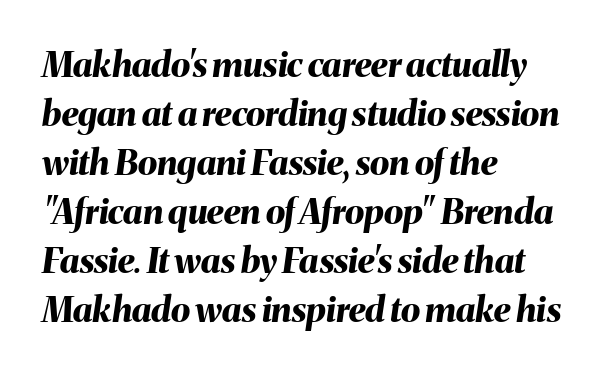
The face used here has a pronounced slope to its letters. This sample keeps an unexceptional amount of space between lines. Glance below the letters and you will spot only blank space. The letters are bold, with thick, heavy strokes. The type is set solid horizontally, with unmodified tracking.
